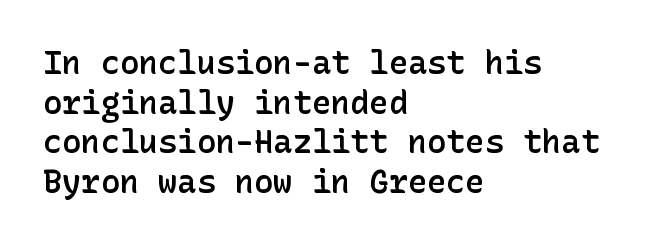
The image shows 32 px semibold sans-serif type, upright; set left-aligned, line spacing 1.24x, normal letter spacing, not underlined; low stroke contrast and a medium x-height.
